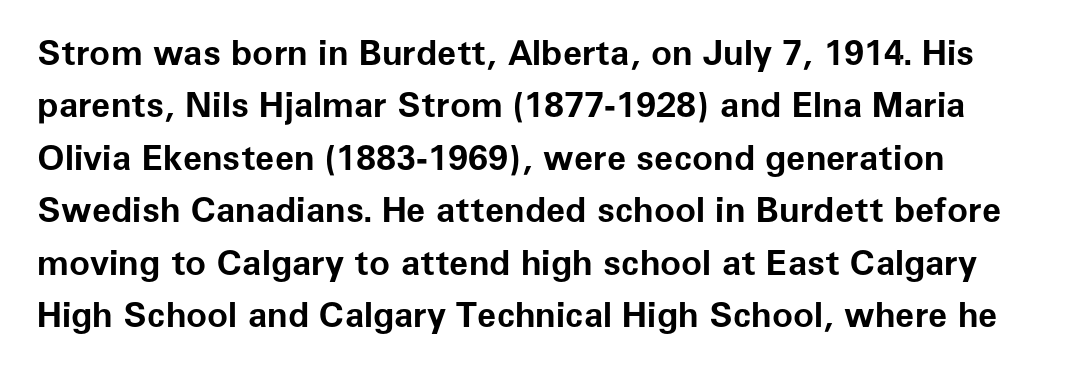
{"serif": "no", "italic": "no", "bold": "yes", "weight": "bold", "width": "normal", "stroke_contrast": "low", "x_height": "medium", "monospaced": "no", "underline": "no", "line_spacing": "normal", "line_spacing_ratio": 1.5, "letter_spacing": "normal", "letter_spacing_em": 0.0, "glyph_px": 35}
